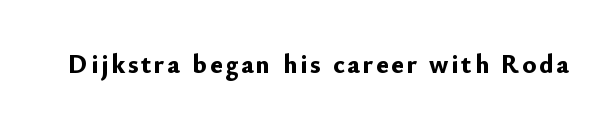
Q: Is the text bold? A: Yes.
Q: Is the text italic (slanted)? A: No, it is upright.
Q: Is the text underlined? A: No.
